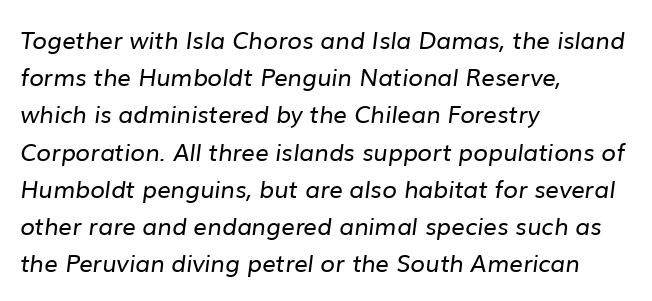
The image shows 24 px text type; set left-aligned, normal line spacing (1.55x), normal letter spacing, not underlined.
